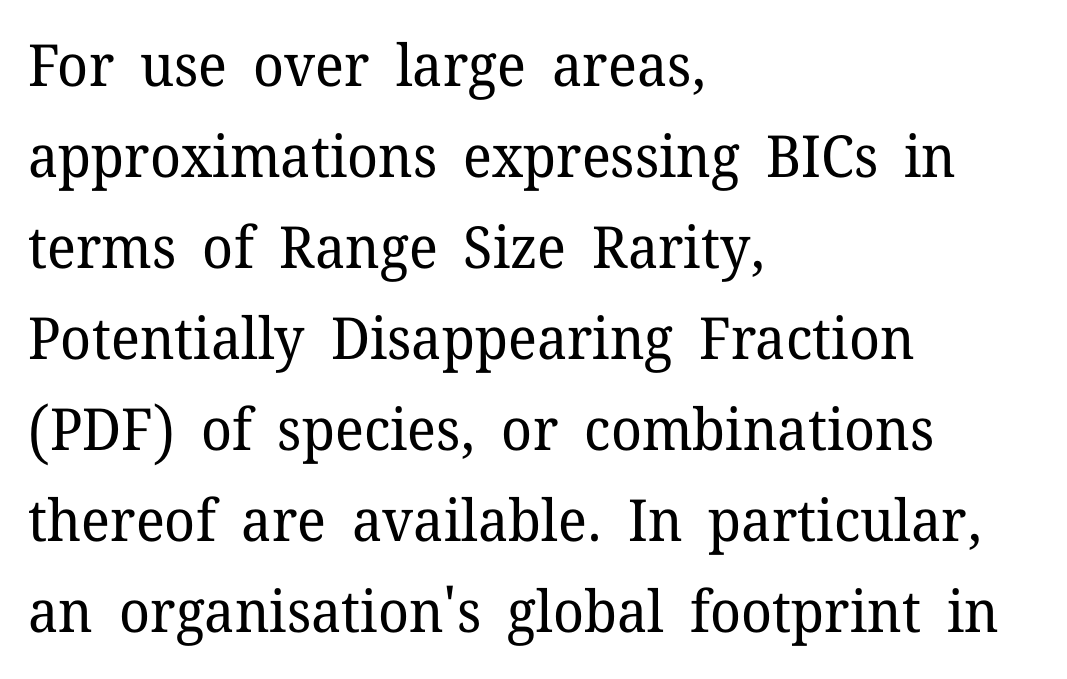
Q: Is the text bold? A: No.
Q: Is the text italic (slanted)? A: No, it is upright.
Q: Is the typeface a serif or a sans-serif typeface? A: Serif.
Q: Is the text underlined? A: No.
Q: How is the paragraph aligned? A: Left-aligned.
Q: Is the spacing between letters normal or unusually wide? A: Normal.
Q: Is the spacing between lines tight, normal or loose? A: Normal.
Q: Width (condensed, normal, or wide)? A: Normal.
Q: Stroke contrast? A: Low.
Q: x-height? A: Medium.
Q: Monospaced? A: No.
